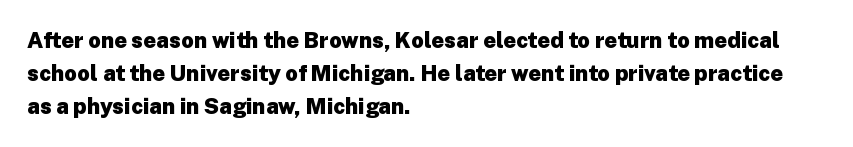
The image shows 22 px bold type, upright; set left-aligned, normal line spacing (1.51x), normal letter spacing, not underlined.
